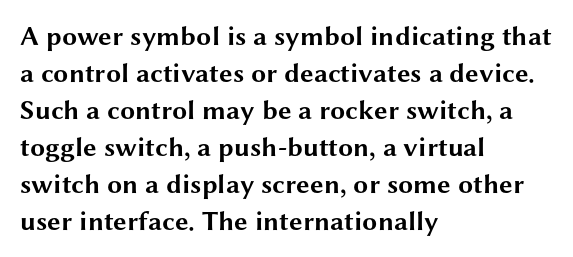
Q: Is the text bold? A: Yes.
Q: Is the text italic (slanted)? A: No, it is upright.
Q: Is the text underlined? A: No.
Q: How is the paragraph aligned? A: Left-aligned.
Q: Is the spacing between letters normal or unusually wide? A: Normal.
Q: Is the spacing between lines tight, normal or loose? A: Normal.
